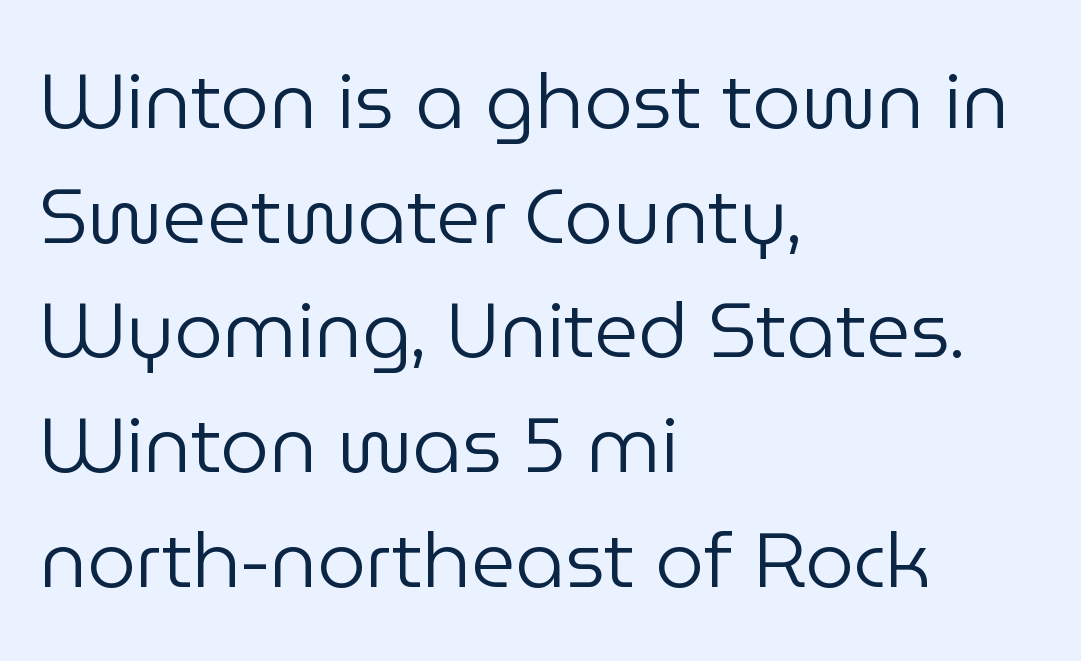
Q: Is the text bold? A: No.
Q: Is the text italic (slanted)? A: No, it is upright.
Q: Is the typeface a serif or a sans-serif typeface? A: Sans-serif.
Q: Is the text underlined? A: No.
Q: How is the paragraph aligned? A: Left-aligned.
Q: Is the spacing between letters normal or unusually wide? A: Normal.
Q: Is the spacing between lines tight, normal or loose? A: Normal.
Q: Width (condensed, normal, or wide)? A: Normal.
Q: Stroke contrast? A: Low.
Q: x-height? A: Medium.
Q: Monospaced? A: No.
